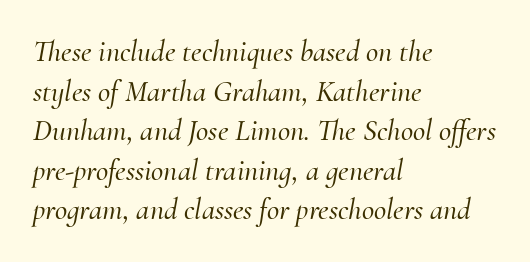
The image shows 30 px serif type, italic (leaning right); set left-aligned, normal line spacing (1.32x), normal letter spacing, not underlined; medium stroke contrast and a small x-height.
